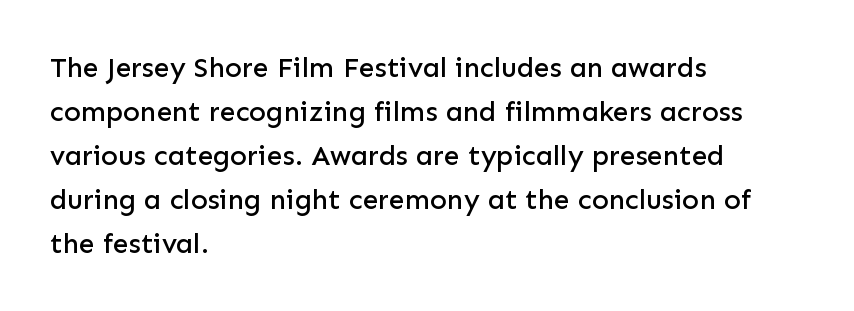
A typesetter would mark this as roman, not italic. The tracking reads as untouched default to a designer's eye. Compared with typical paragraphs, the rows here are spaced about the same. Examine the stroke ends and you'll find no serifs. Plain, unruled lines of type. The ragged edge is on the right, which tells us the setting is flush left.
